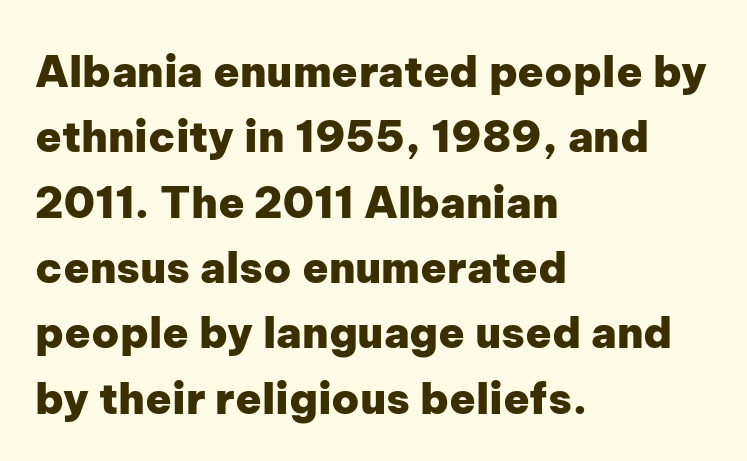
{"serif": "no", "italic": "no", "bold": "yes", "weight": "heavy", "width": "normal", "stroke_contrast": "low", "x_height": "medium", "monospaced": "no", "underline": "no", "align": "left", "line_spacing": "normal", "line_spacing_ratio": 1.52, "letter_spacing": "normal", "letter_spacing_em": 0.0, "glyph_px": 43}
